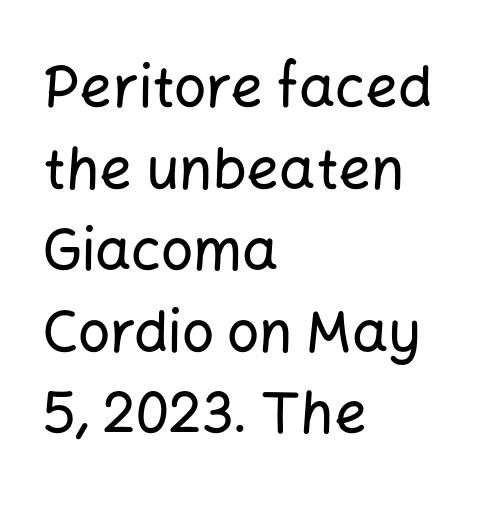
Q: Is the text italic (slanted)? A: No, it is upright.
Q: Is the typeface a serif or a sans-serif typeface? A: Sans-serif.
Q: Is the text underlined? A: No.
Q: How is the paragraph aligned? A: Left-aligned.
Q: Is the spacing between letters normal or unusually wide? A: Normal.
Q: Is the spacing between lines tight, normal or loose? A: Normal.
Q: Width (condensed, normal, or wide)? A: Normal.
Q: Stroke contrast? A: Low.
Q: x-height? A: Medium.
Q: Monospaced? A: No.
